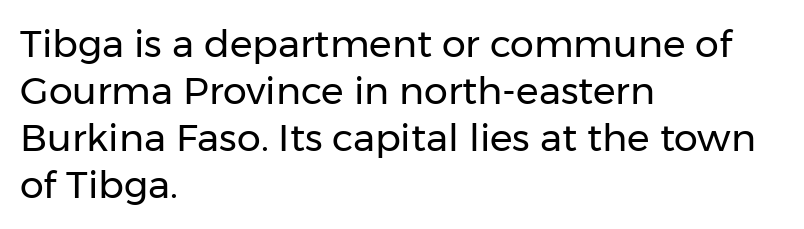
Q: Is the text bold? A: No.
Q: Is the text italic (slanted)? A: No, it is upright.
Q: Is the typeface a serif or a sans-serif typeface? A: Sans-serif.
Q: Is the text underlined? A: No.
Q: How is the paragraph aligned? A: Left-aligned.
Q: Is the spacing between letters normal or unusually wide? A: Normal.
Q: Width (condensed, normal, or wide)? A: Normal.
Q: Stroke contrast? A: Low.
Q: x-height? A: Medium.
Q: Monospaced? A: No.
